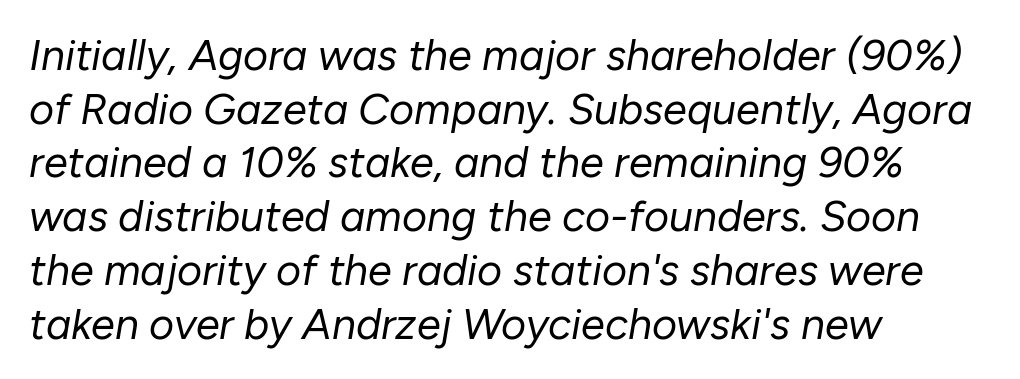
Weight: regular or lighter. Reading down the column, the eye jumps a familiar distance to each next line. The passage shown leans; its letterforms are oblique. How are the letters spaced? Ordinarily, with no added tracking. Looks like regular typesetting: each glyph gets only the width it needs.
